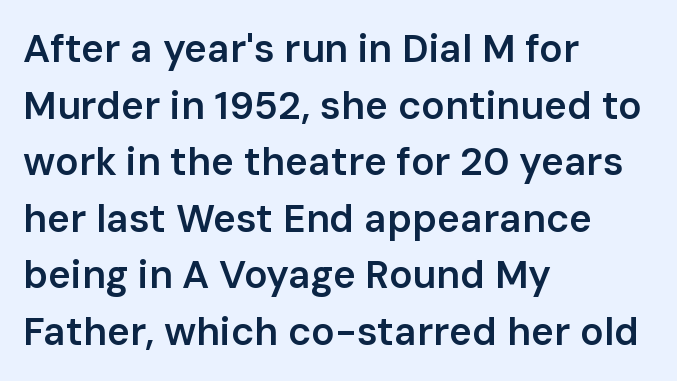
The image shows 39 px semibold sans-serif type, upright; set left-aligned, normal line spacing (1.45x), normal letter spacing, not underlined; low stroke contrast and a medium x-height.
